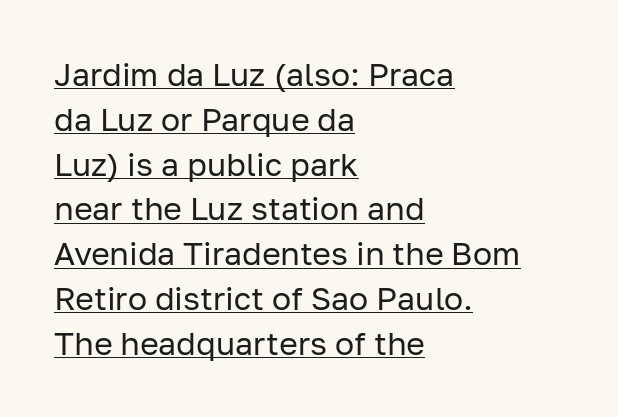
Horizontally, the lines are justified to the leading edge only. This sample has the flowing, uneven cadence of proportional lettering. These lines are composed in type without serifs. Notice how a bar underscores the lettering throughout.
